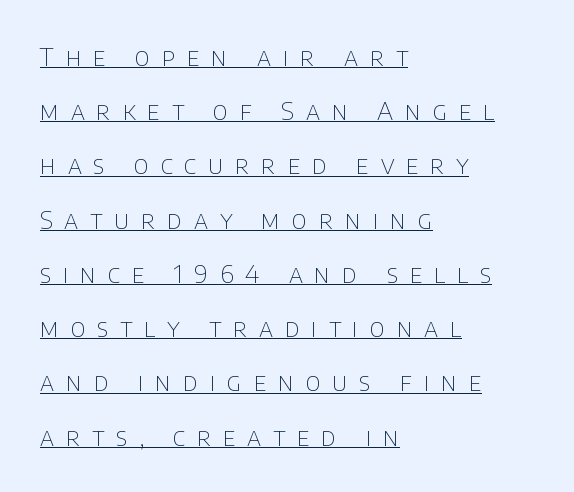
Q: Is the text bold? A: No.
Q: Is the text italic (slanted)? A: No, it is upright.
Q: Is the text underlined? A: Yes.
Q: How is the paragraph aligned? A: Left-aligned.
Q: Is the spacing between letters normal or unusually wide? A: Unusually wide.
Q: Is the spacing between lines tight, normal or loose? A: Loose.
